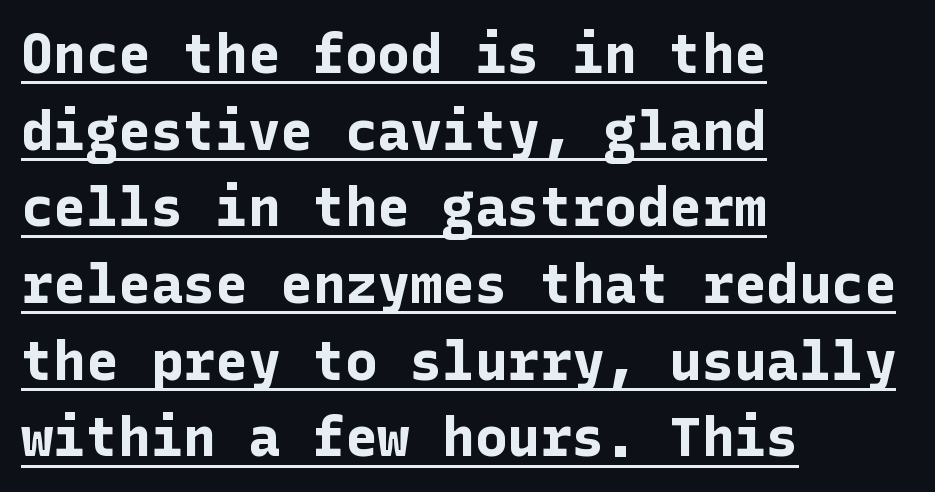
The image shows 54 px bold sans-serif type, upright; set left-aligned, normal line spacing (1.42x), normal letter spacing, underlined; low stroke contrast and a medium x-height.
